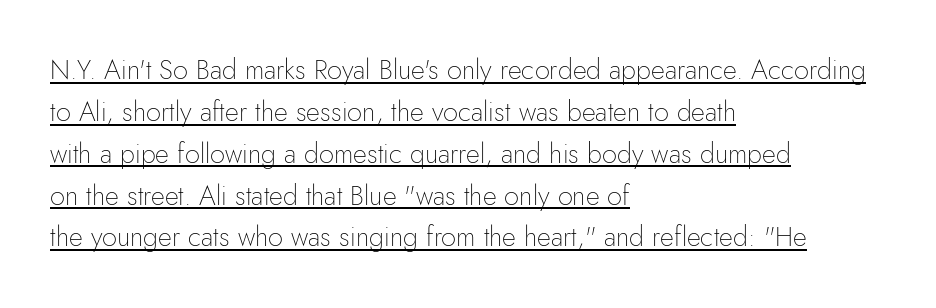
Q: Is the text bold? A: No.
Q: Is the text italic (slanted)? A: No, it is upright.
Q: Is the text underlined? A: Yes.
Q: How is the paragraph aligned? A: Left-aligned.
Q: Is the spacing between letters normal or unusually wide? A: Normal.
Q: Is the spacing between lines tight, normal or loose? A: Normal.
